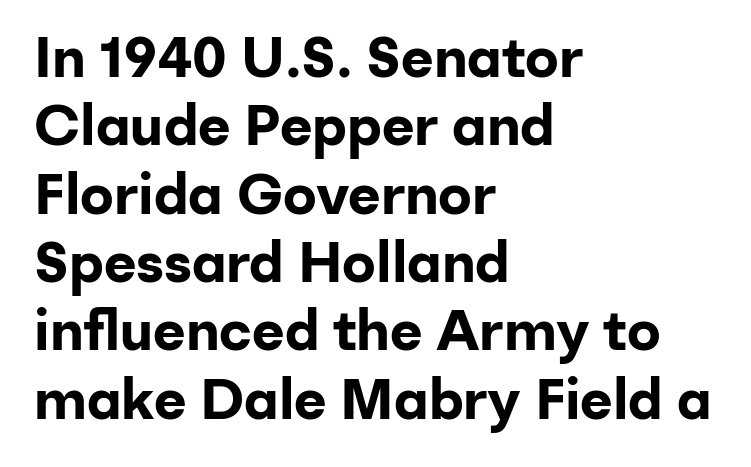
{"serif": "no", "italic": "no", "bold": "yes", "weight": "bold", "width": "normal", "stroke_contrast": "low", "x_height": "medium", "monospaced": "no", "underline": "no", "align": "left", "line_spacing_ratio": 1.22, "letter_spacing": "normal", "letter_spacing_em": 0.0, "glyph_px": 56}
